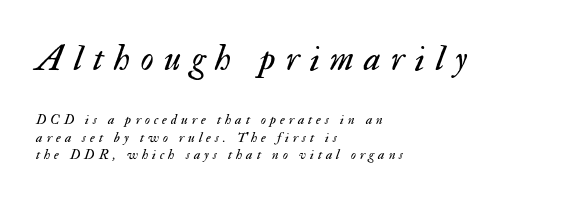
{"italic": "yes", "lean": "right", "slant_degrees": 17, "bold": "no", "weight": "regular", "width": "normal", "stroke_contrast": "medium", "x_height": "small", "monospaced": "no", "underline": "no", "align": "left", "line_spacing": "normal", "line_spacing_ratio": 1.26, "letter_spacing": "wide", "letter_spacing_em": 0.29, "larger_block": "first", "size_ratio": 2.57, "glyph_px": 36}
